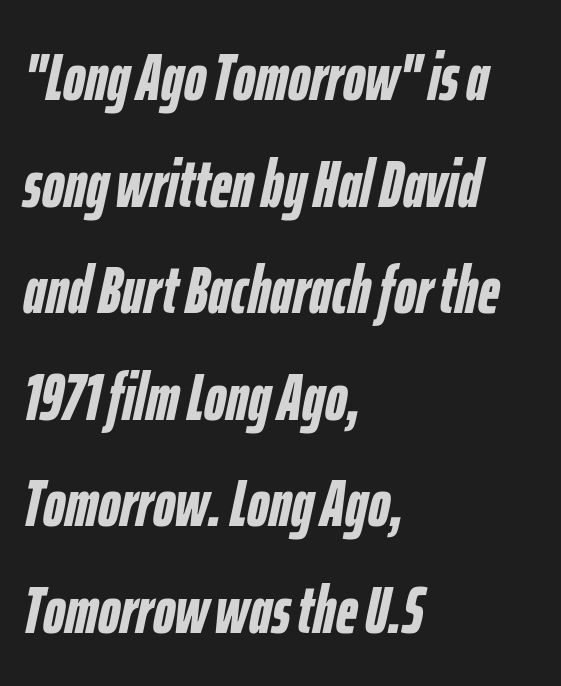
Q: Is the text bold? A: Yes.
Q: Is the text italic (slanted)? A: Yes, it leans right by about 12 degrees.
Q: Is the text underlined? A: No.
Q: How is the paragraph aligned? A: Left-aligned.
Q: Is the spacing between letters normal or unusually wide? A: Normal.
Q: Is the spacing between lines tight, normal or loose? A: Normal.
Q: Width (condensed, normal, or wide)? A: Condensed.
Q: Stroke contrast? A: Low.
Q: x-height? A: Medium.
Q: Monospaced? A: No.
